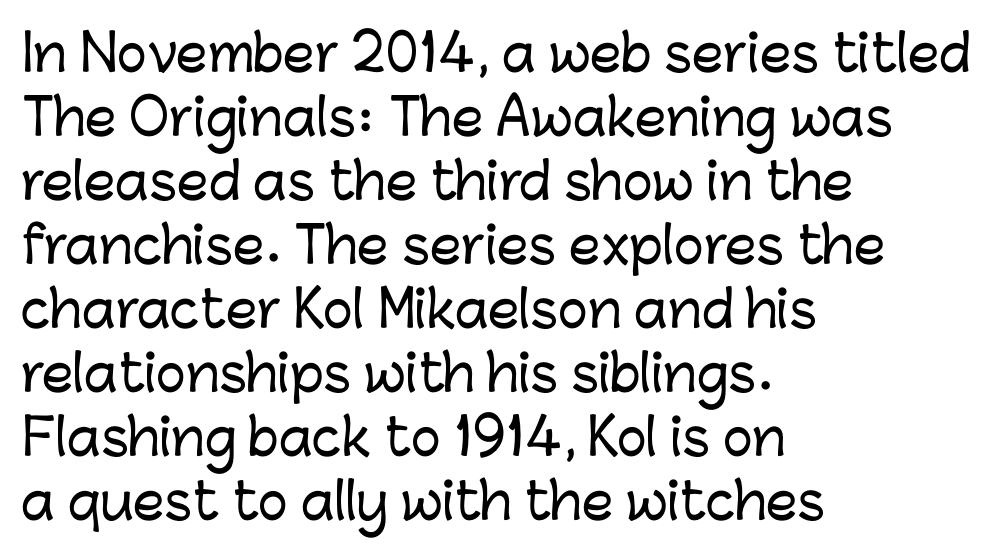
Q: Is the text italic (slanted)? A: No, it is upright.
Q: Is the typeface a serif or a sans-serif typeface? A: Sans-serif.
Q: Is the text underlined? A: No.
Q: How is the paragraph aligned? A: Left-aligned.
Q: Is the spacing between letters normal or unusually wide? A: Normal.
Q: Is the spacing between lines tight, normal or loose? A: Normal.
Q: Width (condensed, normal, or wide)? A: Normal.
Q: Stroke contrast? A: Low.
Q: x-height? A: Medium.
Q: Monospaced? A: No.
